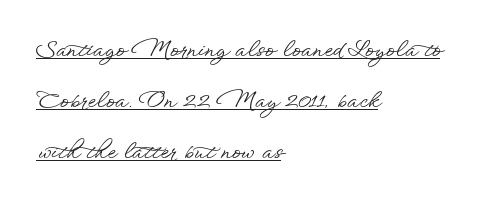
Q: Is the text italic (slanted)? A: Yes.
Q: Is the text underlined? A: Yes.
Q: How is the paragraph aligned? A: Left-aligned.
Q: Is the spacing between letters normal or unusually wide? A: Normal.
Q: Is the spacing between lines tight, normal or loose? A: Loose.
